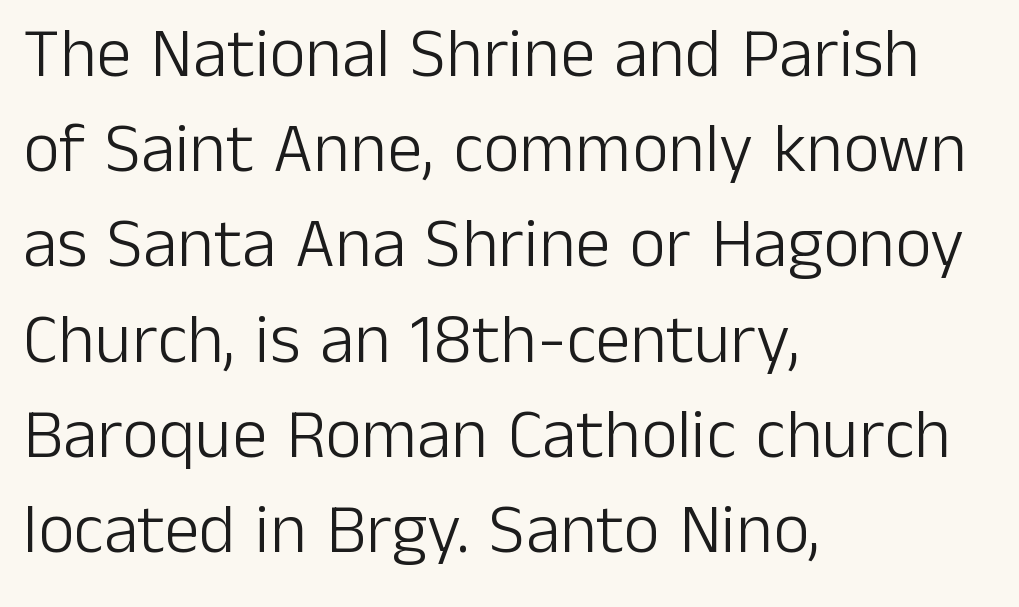
The image shows 70 px light sans-serif type, upright; set left-aligned, normal line spacing (1.36x), normal letter spacing, not underlined; low stroke contrast and a medium x-height.
